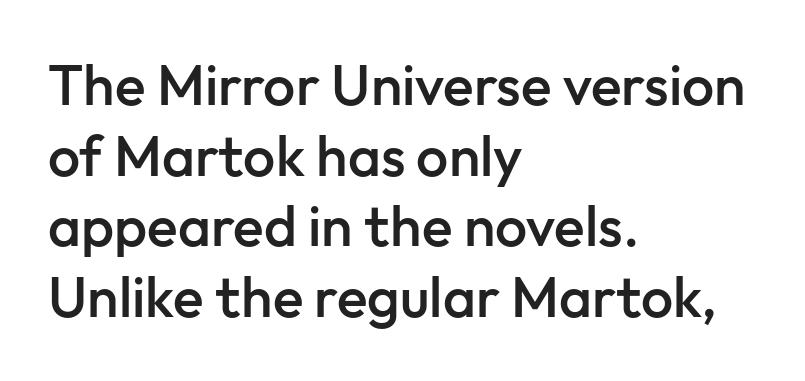
One-word summary of the alignment: left. A fair bit of extra ink — the face is semibold, not bold. These lines are rendered in a variable-pitch font. Style check: upright. Underlining? Definitely not there. Honestly, the letter spacing is just normal — you wouldn't notice it.
